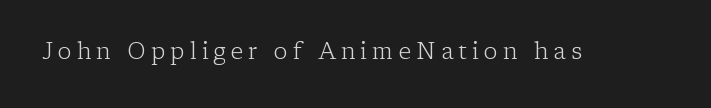
The image shows 23 px text type, upright; set unusually wide letter spacing (+0.22 em), not underlined.
